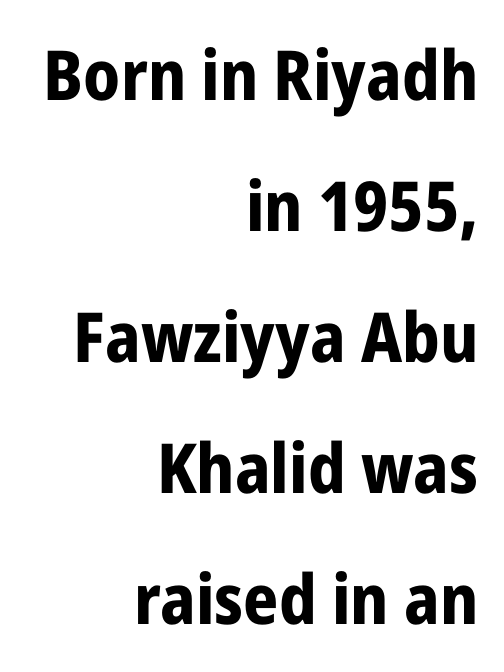
In terms of weight, the rendering is a true, heavy bold. Here the designer chose a conventional face with non-uniform glyph widths. Nobody drew a line under any word here. What's the leading like? Stretched, with rows far apart. The typesetter chose a ragged-left arrangement here. Posture: upright roman.
